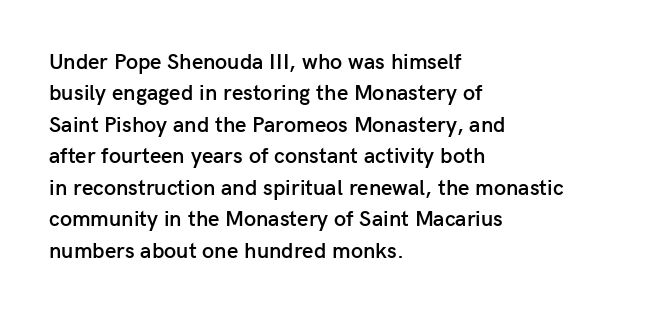
The image shows 22 px text type, upright; set left-aligned, normal line spacing (1.43x), normal letter spacing, not underlined.
